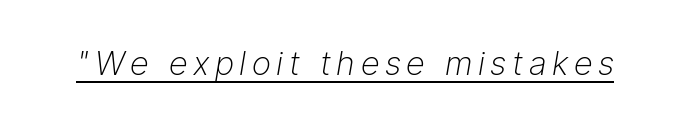
Q: Is the text bold? A: No.
Q: Is the text italic (slanted)? A: Yes, it leans right by about 9 degrees.
Q: Is the text underlined? A: Yes.
Q: Width (condensed, normal, or wide)? A: Normal.
Q: Stroke contrast? A: Low.
Q: x-height? A: Medium.
Q: Monospaced? A: No.
